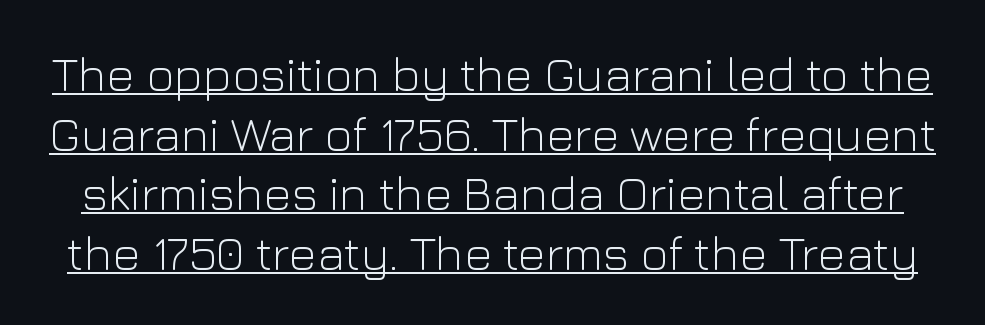
Vertical strokes here are truly vertical. The strokes carry an ordinary text weight at most. The passage shown has conventional tracking throughout. Here the designer chose a conventional face with non-uniform glyph widths. In terms of letterform style, serifs are entirely absent.
